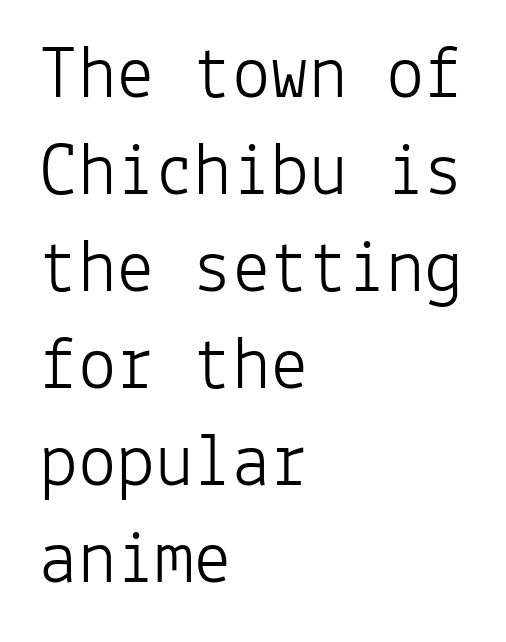
{"serif": "no", "italic": "no", "bold": "no", "weight": "light", "width": "normal", "stroke_contrast": "low", "x_height": "medium", "monospaced": "yes", "underline": "no", "align": "left", "line_spacing": "normal", "line_spacing_ratio": 1.26, "letter_spacing": "normal", "letter_spacing_em": 0.0, "glyph_px": 77}
